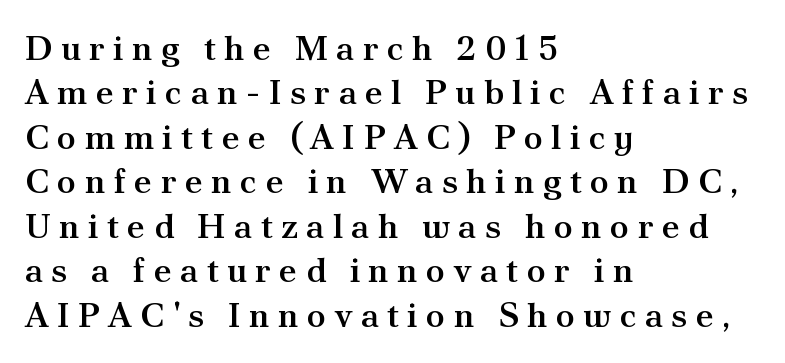
Q: Is the text bold? A: Semi-bold.
Q: Is the text italic (slanted)? A: No, it is upright.
Q: Is the typeface a serif or a sans-serif typeface? A: Serif.
Q: Is the text underlined? A: No.
Q: How is the paragraph aligned? A: Left-aligned.
Q: Is the spacing between letters normal or unusually wide? A: Unusually wide.
Q: Is the spacing between lines tight, normal or loose? A: Normal.
Q: Width (condensed, normal, or wide)? A: Normal.
Q: Stroke contrast? A: Medium.
Q: x-height? A: Small.
Q: Monospaced? A: No.
